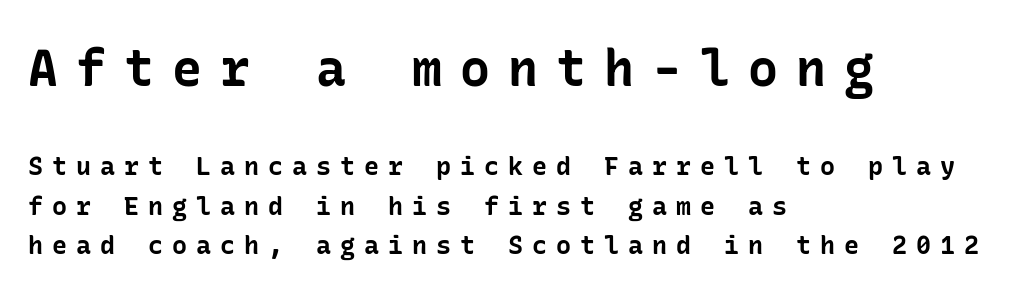
Heft: maximum for text — a bold. Bigger letters appear in the top chunk; the bottom chunk is reduced. The passage shown stacks its lines at a standard gap. Letter spacing: wide. Type without underlining. This sample uses an upright cut, with every glyph sitting square on the baseline.
